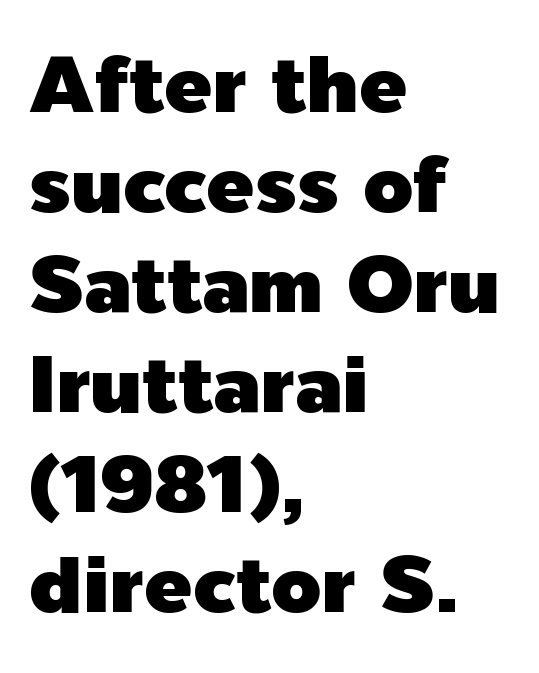
Rule under the text: the space is simply empty. The letters advance in unequal steps, a hallmark of proportional type. These lines stack with their left ends in a neat column. If you drew a line through each stem, it would be perfectly vertical. What's the leading like? Ordinary, nothing unusual.
